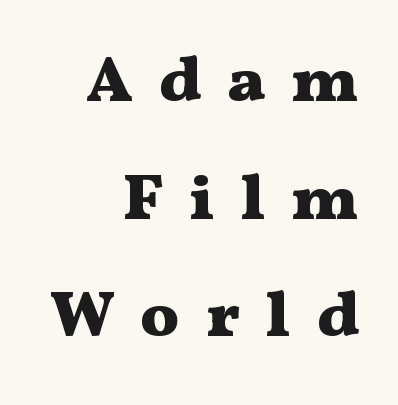
Regarding serifs, this sample has them. The face used here is proportionally spaced, like ordinary book or web type. Is there any slant? The stems are plumb. The passage shown has open, widely tracked lettering throughout. These lines carry a lot of weight — the face is fully bold.
